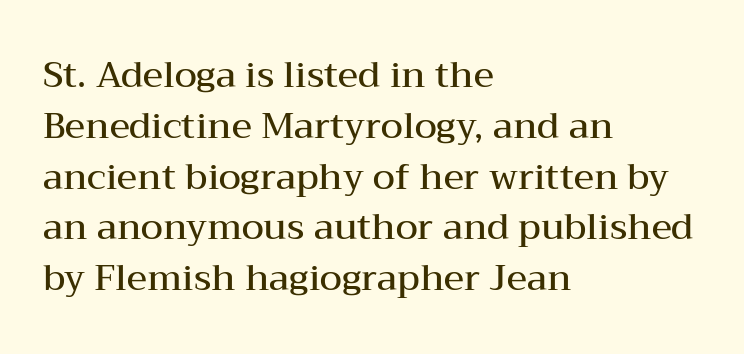
Does the lettering tilt? It doesn't — this is upright. A bare baseline throughout the passage. As a designer I'd log this as weight 600, semibold. This sample uses plain, unmodified letter spacing. Leading matches the norm, producing a regular column.
